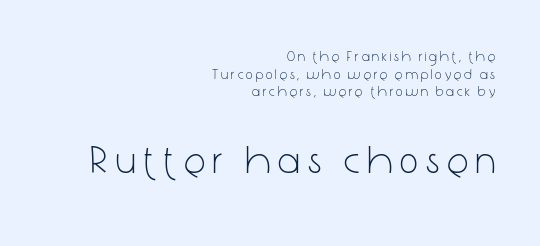
Q: Is the text bold? A: No.
Q: Is the text italic (slanted)? A: No, it is upright.
Q: Is the typeface a serif or a sans-serif typeface? A: Sans-serif.
Q: Is the text underlined? A: No.
Q: How is the paragraph aligned? A: Right-aligned.
Q: Is the spacing between letters normal or unusually wide? A: Unusually wide.
Q: Is the spacing between lines tight, normal or loose? A: Normal.
Q: Which block of text is set in a larger size, the first (top) or the second (bottom)? A: The second (bottom) one.
Q: Width (condensed, normal, or wide)? A: Condensed.
Q: Stroke contrast? A: Low.
Q: x-height? A: Medium.
Q: Monospaced? A: No.
